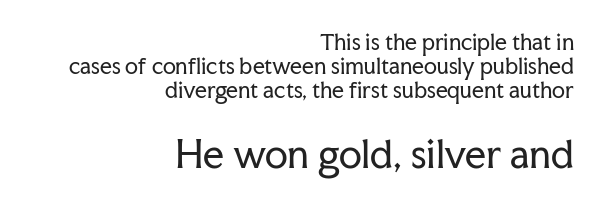
Weight: not bold — regular or lighter. Type without underlining. This layout puts the modest block above and the oversized block below. It's the straight-up-and-down kind of type. The rendering shows small feet on the letterforms — a serif design.
